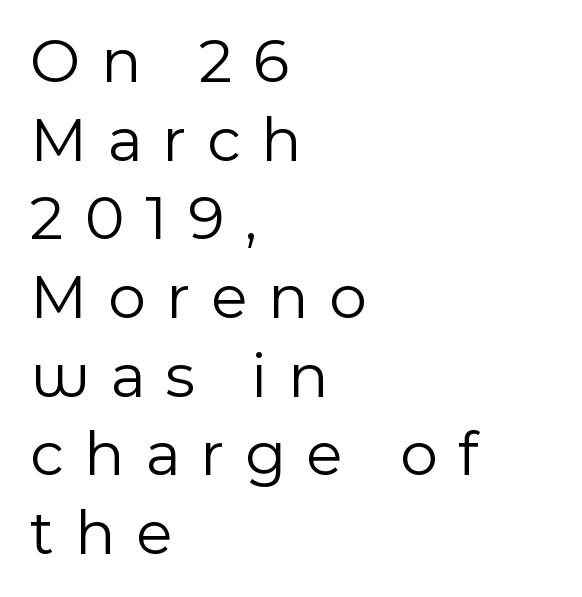
{"serif": "no", "italic": "no", "bold": "no", "weight": "light", "width": "normal", "x_height": "medium", "monospaced": "no", "underline": "no", "align": "left", "line_spacing_ratio": 1.21, "letter_spacing": "wide", "letter_spacing_em": 0.32, "glyph_px": 65}
